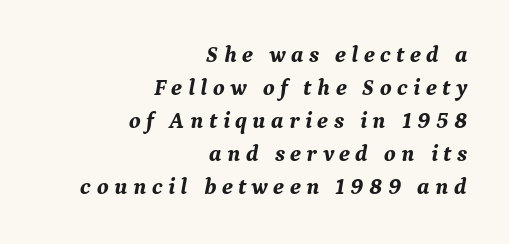
The lines are quadded right. Slanted lettering throughout. The characters look thick and weighty, a clear bold. Students, note that the glyphs here are deliberately spaced far apart. A typesetter would call this leading conventional body-copy spacing.
